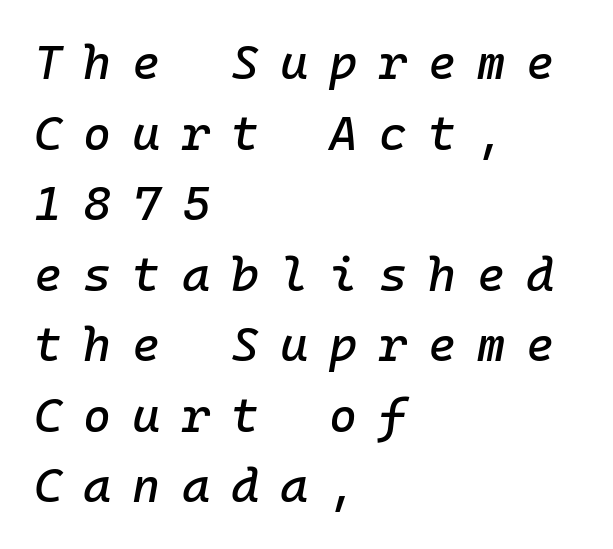
Is this a fixed-width face? Yes — each glyph sits in an identical cell. Casual observation: everything's shoved over to the left. Honestly, the letter spacing is so wide it's the main thing you notice. Compared with typical paragraphs, the rows here are spaced about the same. Quick note: underline off. A typesetter would mark this as italic.
